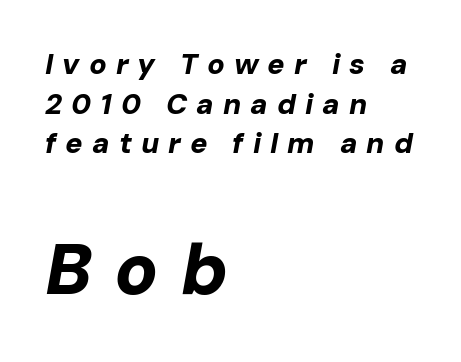
The image shows 72 px bold type, italic (leaning right); set left-aligned, normal line spacing (1.37x), unusually wide letter spacing (+0.31 em), not underlined; the second (bottom) block is 2.48x larger; low stroke contrast and a medium x-height.
